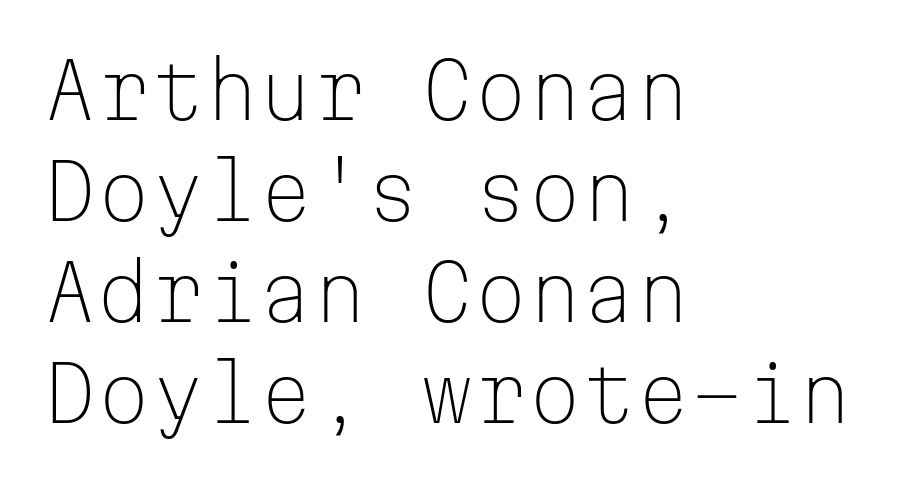
In terms of leading, this rendering sits right in the middle. This is the regular roman posture of the typeface. Each letter, wide or thin by design, is forced into the same width here. Default kerning and tracking; the words read as compact shapes.
